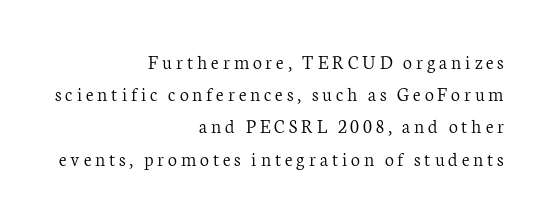
The image shows 20 px text type, upright; set right-aligned, normal line spacing (1.61x), not underlined.
